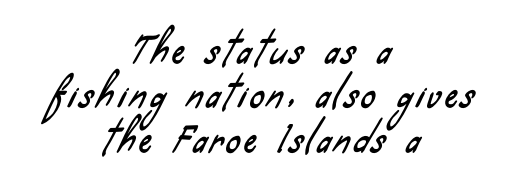
{"serif": "no", "width": "condensed", "stroke_contrast": "low", "x_height": "small", "monospaced": "no", "underline": "no", "align": "center", "line_spacing": "normal", "line_spacing_ratio": 1.27, "glyph_px": 35}
